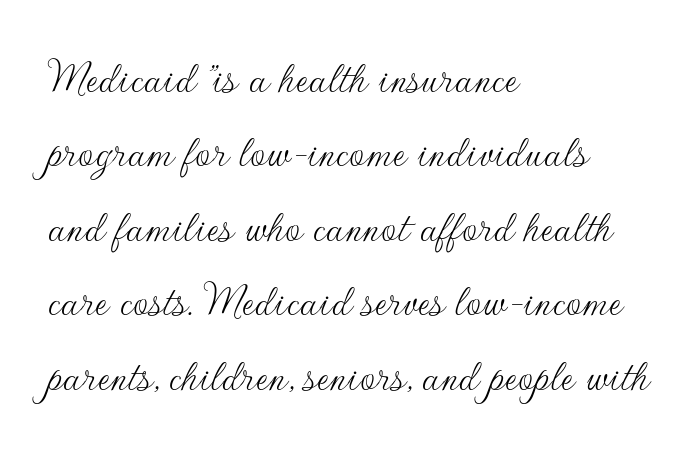
{"serif": "no", "bold": "no", "weight": "thin", "width": "normal", "stroke_contrast": "low", "x_height": "small", "monospaced": "no", "underline": "no", "align": "left", "line_spacing": "normal", "line_spacing_ratio": 1.55, "letter_spacing": "normal", "letter_spacing_em": 0.0, "glyph_px": 48}
